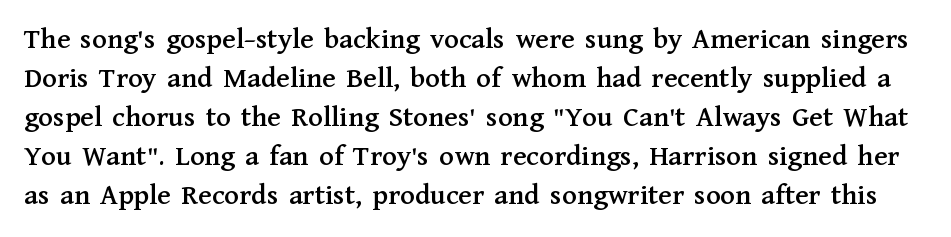
Q: Is the text italic (slanted)? A: No, it is upright.
Q: Is the typeface a serif or a sans-serif typeface? A: Serif.
Q: Is the text underlined? A: No.
Q: Is the spacing between letters normal or unusually wide? A: Normal.
Q: Is the spacing between lines tight, normal or loose? A: Normal.
Q: Width (condensed, normal, or wide)? A: Normal.
Q: Stroke contrast? A: Medium.
Q: x-height? A: Medium.
Q: Monospaced? A: No.
